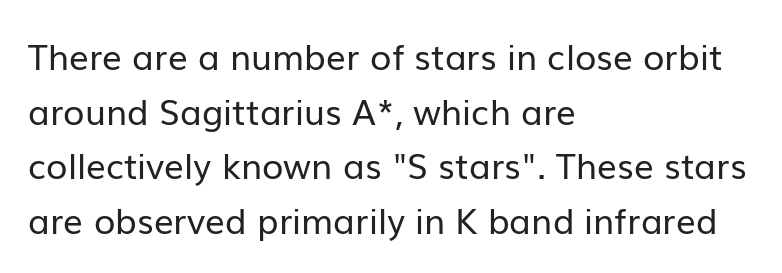
The image shows 35 px regular-weight sans-serif type, upright; set left-aligned, normal line spacing (1.56x), normal letter spacing, not underlined; low stroke contrast and a medium x-height.
